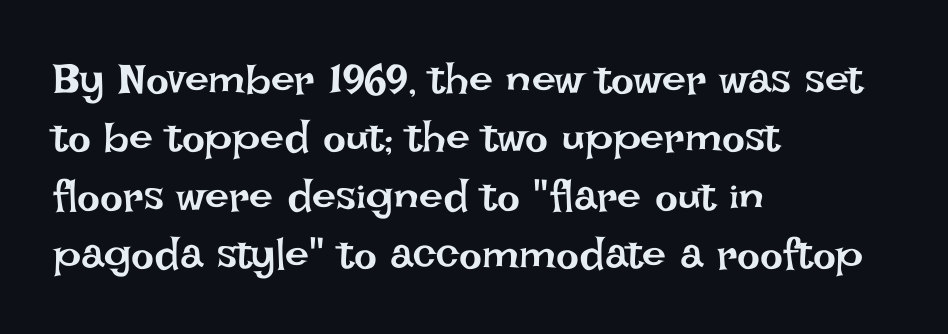
Q: Is the text bold? A: No.
Q: Is the text italic (slanted)? A: No, it is upright.
Q: Is the text underlined? A: No.
Q: How is the paragraph aligned? A: Left-aligned.
Q: Is the spacing between letters normal or unusually wide? A: Normal.
Q: Is the spacing between lines tight, normal or loose? A: Normal.
Q: Width (condensed, normal, or wide)? A: Normal.
Q: Stroke contrast? A: Low.
Q: x-height? A: Large.
Q: Monospaced? A: No.
